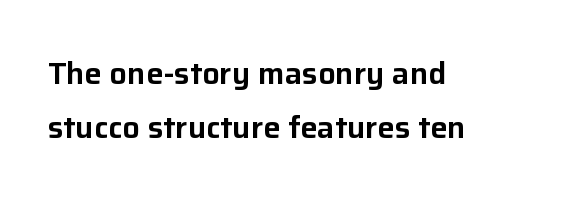
Descenders are the only things crossing below the line. One-word summary of the alignment: left. Designer's note — italics off, roman on. Honestly, the letter spacing is just normal — you wouldn't notice it. Note the varied advance widths — an 'i' is clearly narrower than an 'm'. The typeface chosen for these lines omits serifs.
